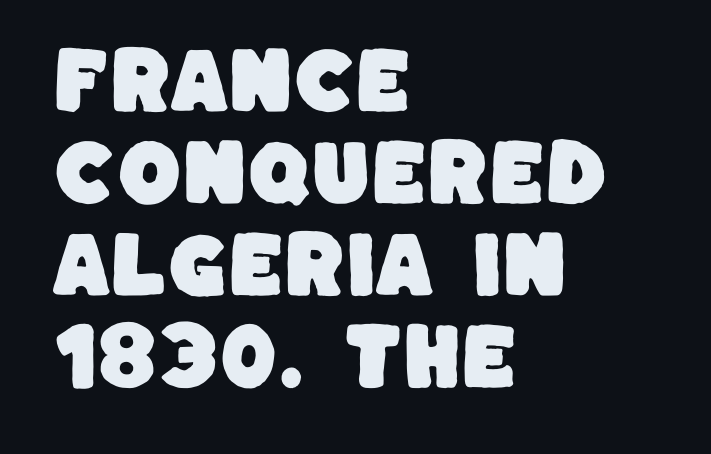
The image shows 73 px sans-serif type; set left-aligned, normal line spacing (1.26x), normal letter spacing, not underlined; low stroke contrast and a large x-height.
